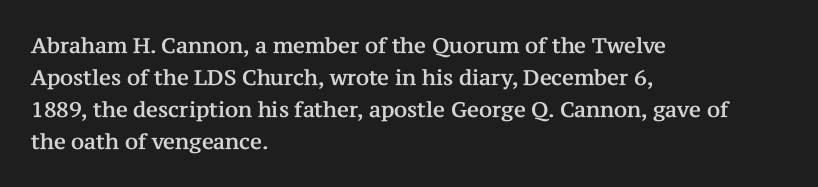
The image shows 21 px text type, upright; set left-aligned, normal line spacing (1.53x), normal letter spacing, not underlined.
